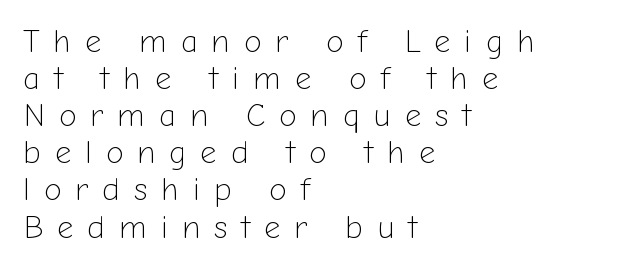
Stroke thickness stays within the range of a standard reading face or lighter. These lines are rendered in a variable-pitch font. In terms of letterspacing, this is a distinctly airy, spread setting. Which margin do the lines hug? The left one — the right edge is uneven. The text was rendered using a sans face with plain stroke endings.
